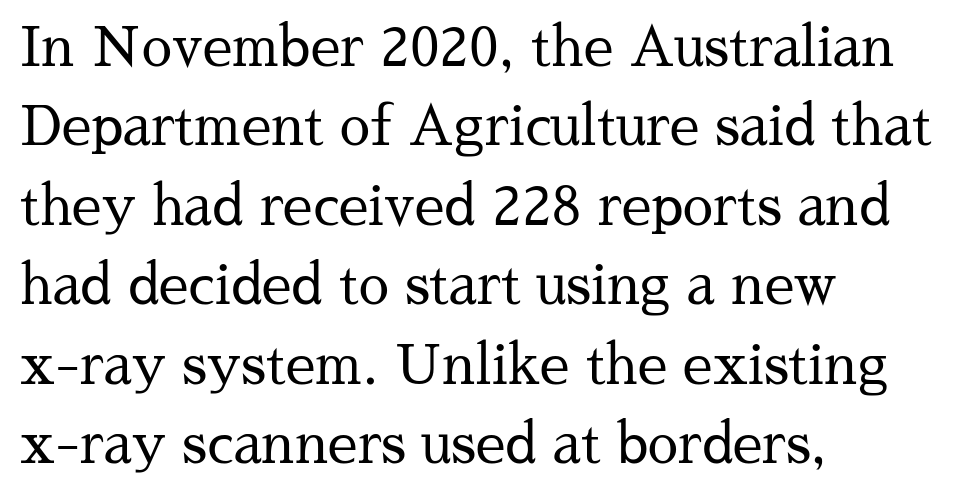
Q: Is the text bold? A: No.
Q: Is the text italic (slanted)? A: No, it is upright.
Q: Is the typeface a serif or a sans-serif typeface? A: Serif.
Q: Is the text underlined? A: No.
Q: How is the paragraph aligned? A: Left-aligned.
Q: Is the spacing between letters normal or unusually wide? A: Normal.
Q: Is the spacing between lines tight, normal or loose? A: Normal.
Q: Width (condensed, normal, or wide)? A: Normal.
Q: Stroke contrast? A: Medium.
Q: x-height? A: Medium.
Q: Monospaced? A: No.
